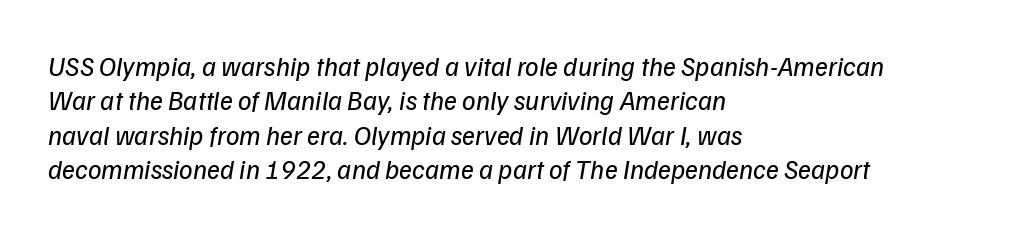
Beneath every word, the page is bare. Notice how the passage keeps a crisp vertical edge on the left only. Rows of type keep a routine distance in the vertical direction. The face looks like a standard text weight, possibly lighter. Observe the lean: these are italic letterforms.
